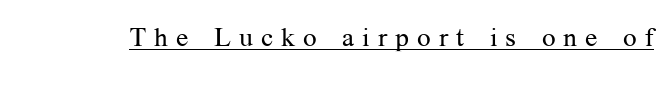
The image shows 27 px text type, upright; set unusually wide letter spacing (+0.3 em), underlined.
